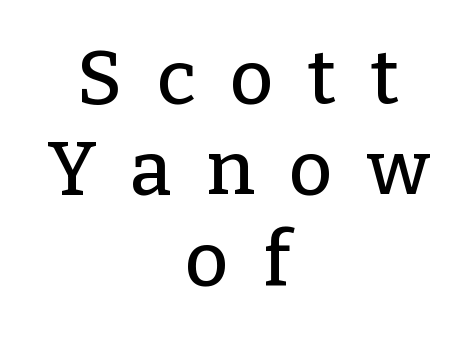
The image shows 76 px serif type, upright; set centered, line spacing 1.2x, unusually wide letter spacing (+0.45 em), not underlined; low stroke contrast and a medium x-height.
